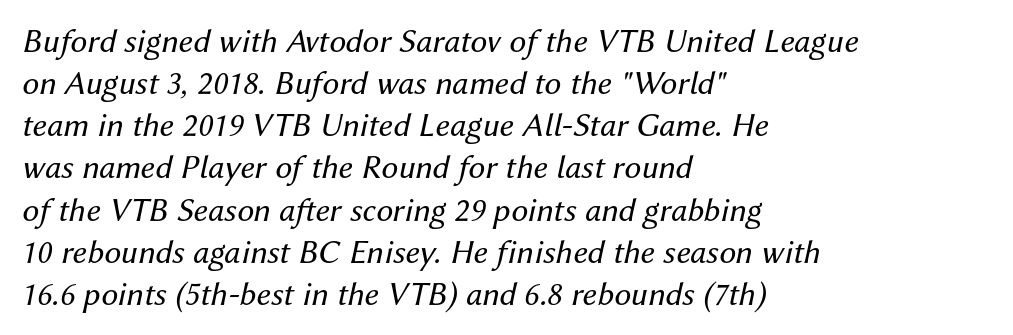
Q: Is the text bold? A: No.
Q: Is the text italic (slanted)? A: Yes, it leans right by about 12 degrees.
Q: Is the text underlined? A: No.
Q: How is the paragraph aligned? A: Left-aligned.
Q: Is the spacing between letters normal or unusually wide? A: Normal.
Q: Width (condensed, normal, or wide)? A: Normal.
Q: Stroke contrast? A: Medium.
Q: x-height? A: Medium.
Q: Monospaced? A: No.
